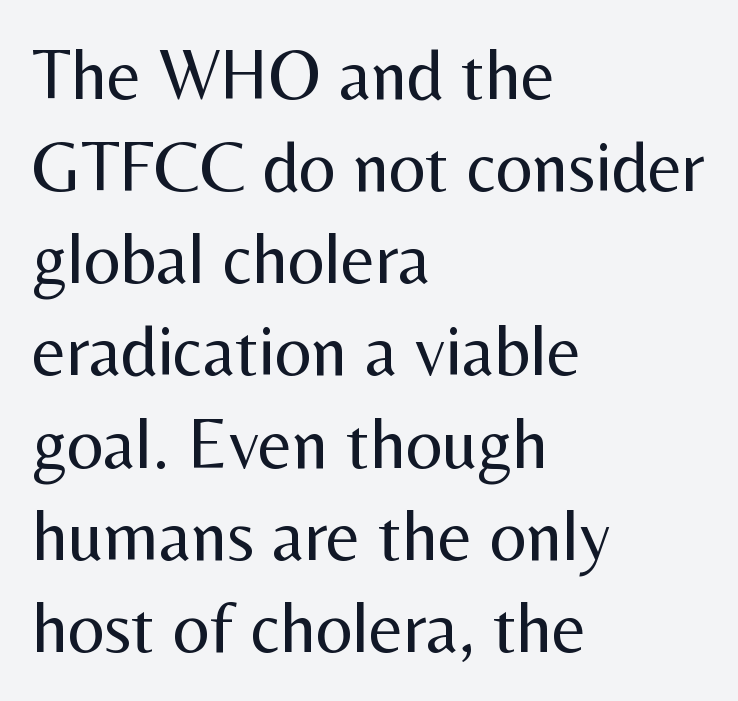
The image shows 72 px regular-weight sans-serif type, upright; set left-aligned, normal line spacing (1.28x), normal letter spacing, not underlined; medium stroke contrast and a medium x-height.
